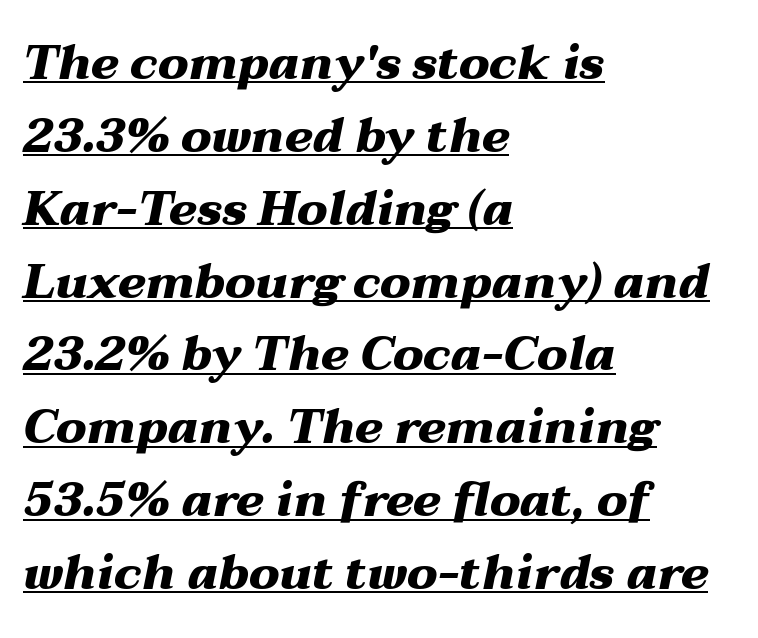
{"italic": "yes", "lean": "right", "slant_degrees": 12, "bold": "yes", "weight": "heavy", "width": "wide", "stroke_contrast": "medium", "x_height": "medium", "monospaced": "no", "underline": "yes", "align": "left", "line_spacing": "normal", "line_spacing_ratio": 1.55, "letter_spacing": "normal", "letter_spacing_em": 0.0, "glyph_px": 47}
